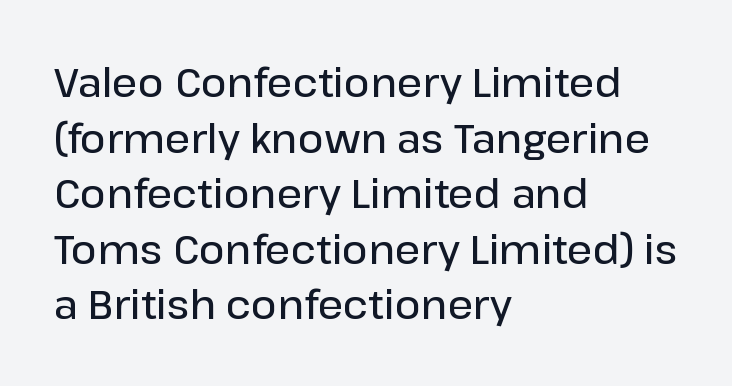
This is roman type, the default non-slanted kind. Quick note: interline space is typical. The face used here is proportionally spaced, like ordinary book or web type. The passage is arranged the way most books set body copy — flush left. Default kerning and tracking; the words read as compact shapes.
